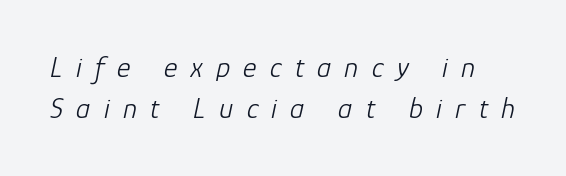
Q: Is the text bold? A: No.
Q: Is the text italic (slanted)? A: Yes, it leans right by about 12 degrees.
Q: Is the text underlined? A: No.
Q: Is the spacing between letters normal or unusually wide? A: Unusually wide.
Q: Is the spacing between lines tight, normal or loose? A: Normal.
Q: Width (condensed, normal, or wide)? A: Normal.
Q: Stroke contrast? A: Low.
Q: x-height? A: Medium.
Q: Monospaced? A: No.
